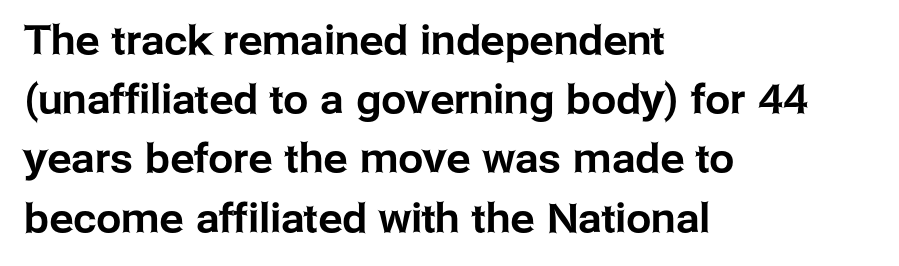
Looks like regular typesetting: each glyph gets only the width it needs. The font's upright variant was chosen for this text. In CSS terms this would be text-align: left. In terms of letterform style, serifs are entirely absent.
